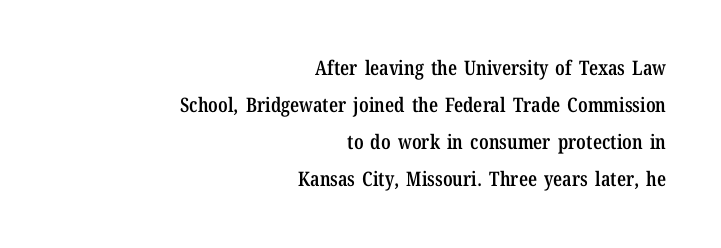
What stands out about the letter spacing? Nothing — it is the standard amount. All the whitespace from short lines collects on the left. Has an underline been added? It has not. The letters stand upright; this is a roman face. Typographic density is moderately raised because the face is semibold.
